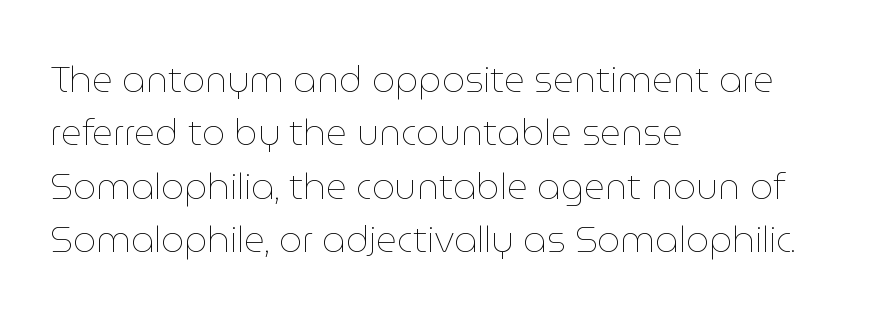
Q: Is the text bold? A: No.
Q: Is the text italic (slanted)? A: No, it is upright.
Q: Is the text underlined? A: No.
Q: How is the paragraph aligned? A: Left-aligned.
Q: Is the spacing between letters normal or unusually wide? A: Normal.
Q: Is the spacing between lines tight, normal or loose? A: Normal.
Q: Width (condensed, normal, or wide)? A: Normal.
Q: Stroke contrast? A: Low.
Q: x-height? A: Medium.
Q: Monospaced? A: No.
